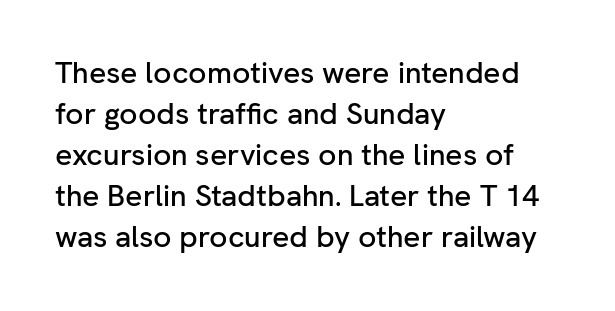
{"serif": "no", "italic": "no", "width": "normal", "stroke_contrast": "low", "x_height": "medium", "monospaced": "no", "underline": "no", "align": "left", "line_spacing": "normal", "line_spacing_ratio": 1.37, "letter_spacing": "normal", "letter_spacing_em": 0.0, "glyph_px": 30}
